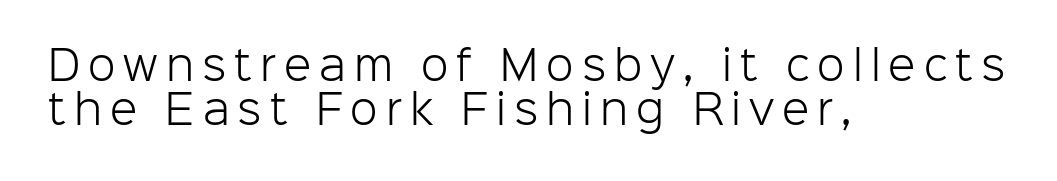
Here the glyphs are tracked loosely, breaking word shapes into spaced letters. The face looks like a standard text weight, possibly lighter. A roman cut, with each character standing at attention. Note: no serifs on the glyphs. Interline gaps are noticeably narrow in this sample.
